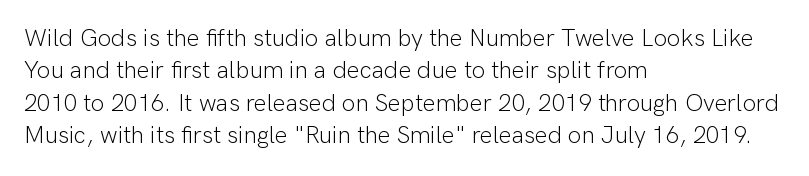
Q: Is the text bold? A: No.
Q: Is the text italic (slanted)? A: No, it is upright.
Q: Is the text underlined? A: No.
Q: How is the paragraph aligned? A: Left-aligned.
Q: Is the spacing between letters normal or unusually wide? A: Normal.
Q: Is the spacing between lines tight, normal or loose? A: Normal.
